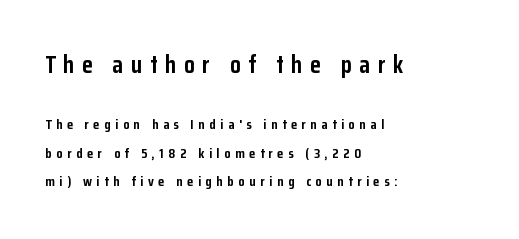
Vertical strokes here are truly vertical. The block sitting higher on the canvas is the one with enlarged characters. Quick note: interline space is abundant. Each line starts at the same left margin while the right side varies. Characters follow at a spacing far wider than the type designer built in.
